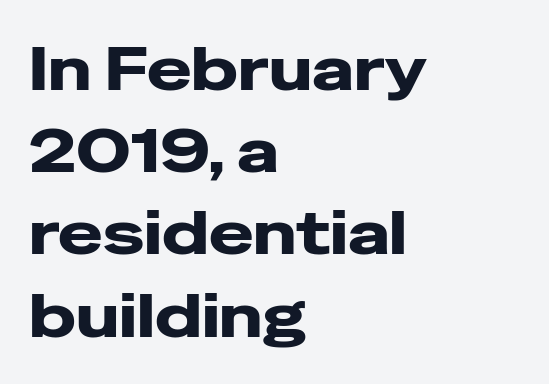
Beneath every word, the page is bare. Line starts are locked; line ends wander. Each glyph is drawn with heavy, bold strokes. Nope, no serifs anywhere on these letters. Posture: vertical.
